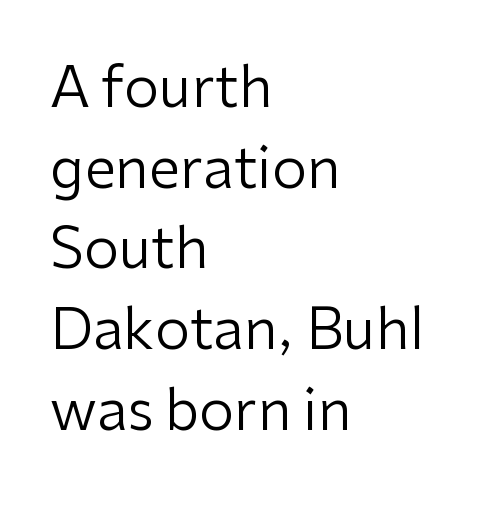
Q: Is the text bold? A: No.
Q: Is the text italic (slanted)? A: No, it is upright.
Q: Is the typeface a serif or a sans-serif typeface? A: Sans-serif.
Q: Is the text underlined? A: No.
Q: How is the paragraph aligned? A: Left-aligned.
Q: Is the spacing between letters normal or unusually wide? A: Normal.
Q: Is the spacing between lines tight, normal or loose? A: Normal.
Q: Width (condensed, normal, or wide)? A: Normal.
Q: Stroke contrast? A: Low.
Q: x-height? A: Medium.
Q: Monospaced? A: No.
